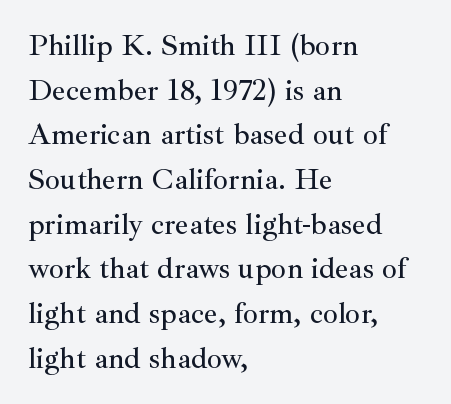
Nope, not italic — everything's standing straight. Normally led — the rows are evenly, conventionally spaced. Character widths vary here, with narrow letters taking less room than wide ones. What stands out about the letter spacing? Nothing — it is the standard amount. Underlining? Definitely not there.
